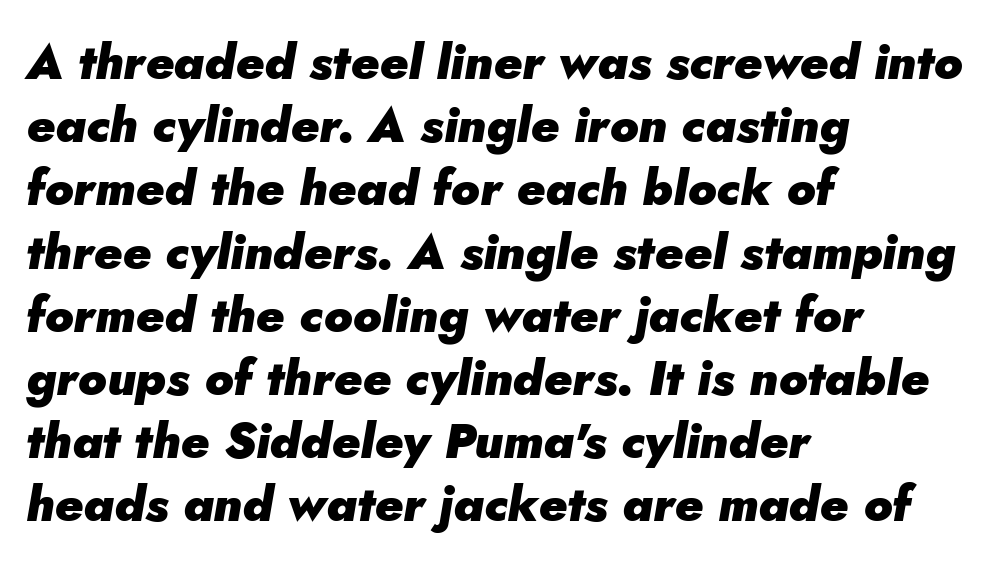
The image shows 49 px heavy type, italic (leaning right); set left-aligned, normal line spacing (1.29x), normal letter spacing, not underlined; low stroke contrast and a small x-height.
